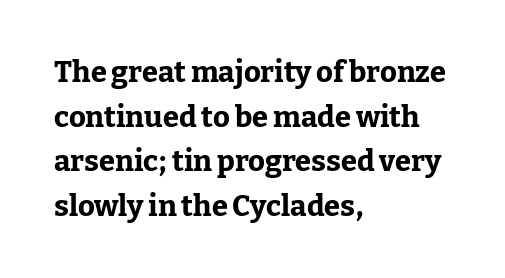
The image shows 29 px bold serif type, upright; set left-aligned, normal line spacing (1.54x), normal letter spacing, not underlined; low stroke contrast and a medium x-height.
